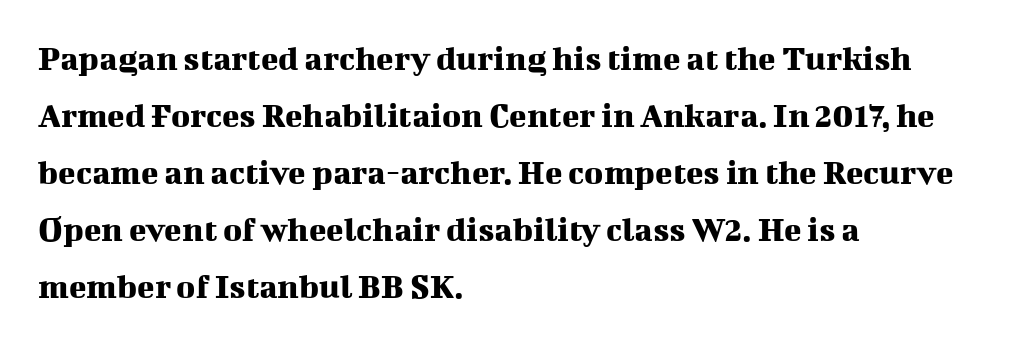
Q: Is the text italic (slanted)? A: No, it is upright.
Q: Is the typeface a serif or a sans-serif typeface? A: Serif.
Q: Is the text underlined? A: No.
Q: How is the paragraph aligned? A: Left-aligned.
Q: Is the spacing between letters normal or unusually wide? A: Normal.
Q: Is the spacing between lines tight, normal or loose? A: Normal.
Q: Width (condensed, normal, or wide)? A: Normal.
Q: Stroke contrast? A: Medium.
Q: x-height? A: Medium.
Q: Monospaced? A: No.
